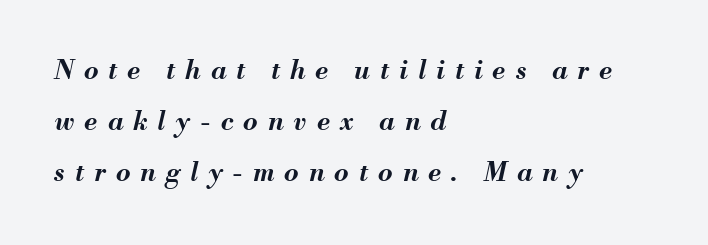
The image shows 26 px bold type, italic (leaning right); set left-aligned, loose line spacing (1.97x), unusually wide letter spacing (+0.39 em), not underlined.
